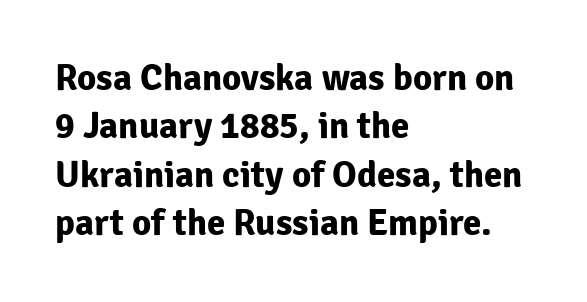
{"serif": "no", "italic": "no", "bold": "yes", "weight": "bold", "width": "normal", "stroke_contrast": "low", "x_height": "medium", "monospaced": "no", "underline": "no", "align": "left", "line_spacing": "normal", "line_spacing_ratio": 1.31, "letter_spacing": "normal", "letter_spacing_em": 0.0, "glyph_px": 37}
